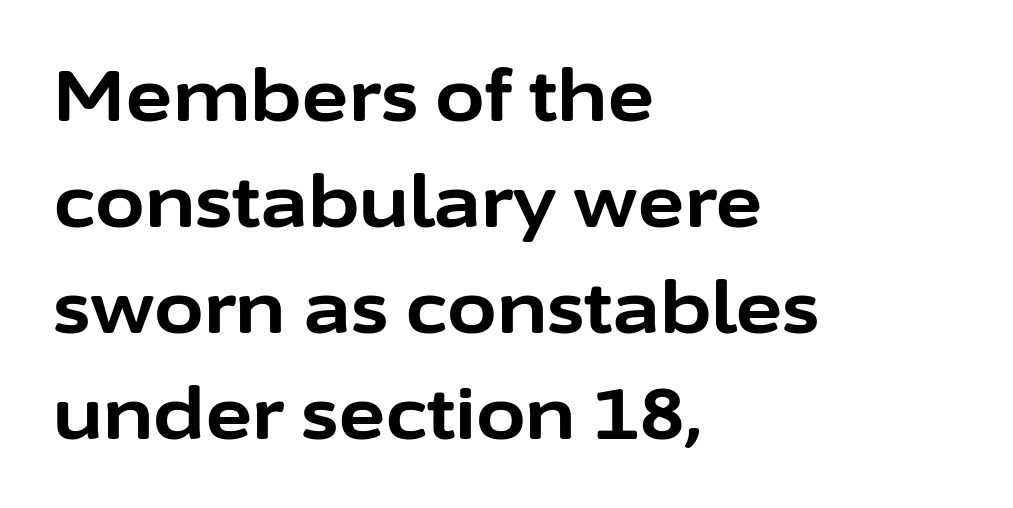
Q: Is the text bold? A: Yes.
Q: Is the text italic (slanted)? A: No, it is upright.
Q: Is the typeface a serif or a sans-serif typeface? A: Sans-serif.
Q: Is the text underlined? A: No.
Q: How is the paragraph aligned? A: Left-aligned.
Q: Is the spacing between letters normal or unusually wide? A: Normal.
Q: Is the spacing between lines tight, normal or loose? A: Normal.
Q: Width (condensed, normal, or wide)? A: Normal.
Q: Stroke contrast? A: Low.
Q: x-height? A: Medium.
Q: Monospaced? A: No.
